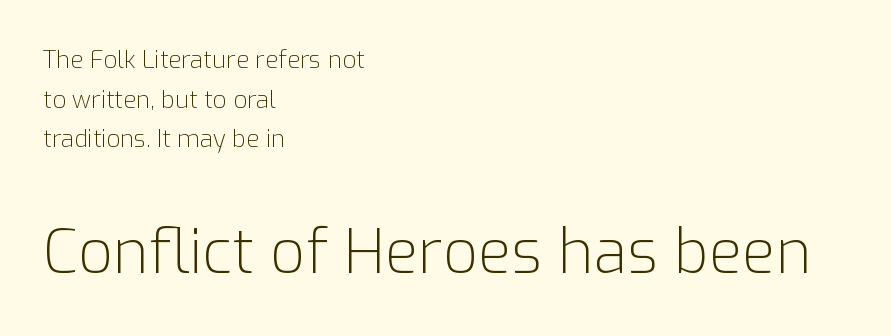
Q: Is the text bold? A: No.
Q: Is the text italic (slanted)? A: No, it is upright.
Q: Is the typeface a serif or a sans-serif typeface? A: Sans-serif.
Q: Is the text underlined? A: No.
Q: How is the paragraph aligned? A: Left-aligned.
Q: Is the spacing between letters normal or unusually wide? A: Normal.
Q: Is the spacing between lines tight, normal or loose? A: Normal.
Q: Which block of text is set in a larger size, the first (top) or the second (bottom)? A: The second (bottom) one.
Q: Width (condensed, normal, or wide)? A: Normal.
Q: Stroke contrast? A: Low.
Q: x-height? A: Medium.
Q: Monospaced? A: No.
